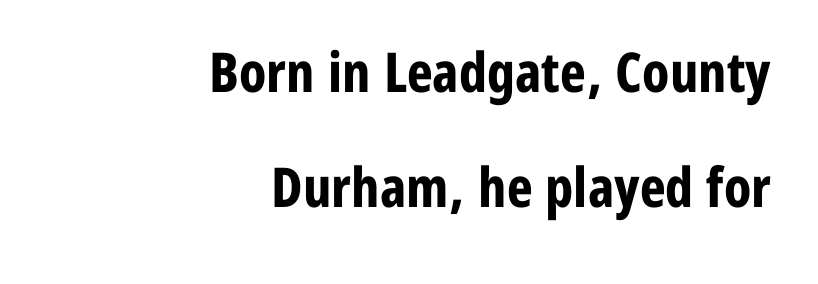
Q: Is the text bold? A: Yes.
Q: Is the text italic (slanted)? A: No, it is upright.
Q: Is the typeface a serif or a sans-serif typeface? A: Sans-serif.
Q: Is the text underlined? A: No.
Q: How is the paragraph aligned? A: Right-aligned.
Q: Is the spacing between letters normal or unusually wide? A: Normal.
Q: Is the spacing between lines tight, normal or loose? A: Loose.
Q: Width (condensed, normal, or wide)? A: Condensed.
Q: Stroke contrast? A: Low.
Q: x-height? A: Medium.
Q: Monospaced? A: No.
